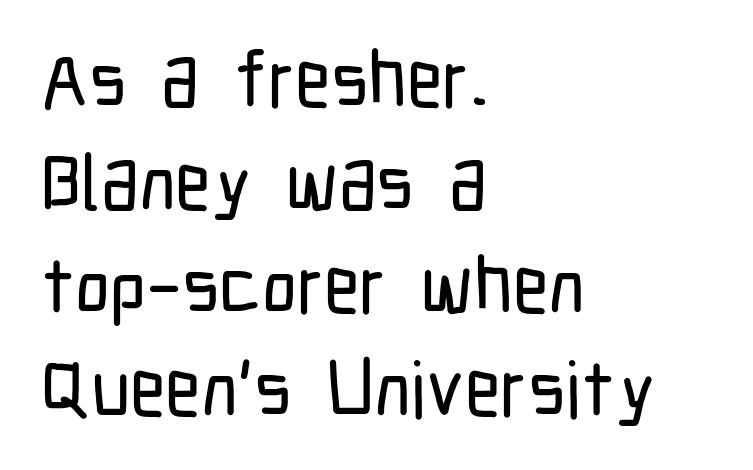
The font family rendered here belongs to the sans-serif group. In terms of leading, this rendering sits right in the middle. Look at the tracking — it's just the regular setting, nothing added. Words float on clear page, feet unadorned.
